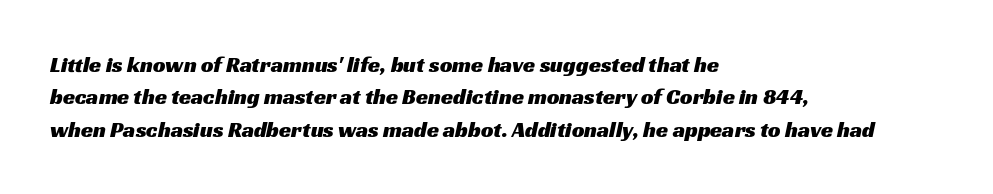
These lines are set flush left with a ragged right edge. Bare-footed words on every line. A typesetter would call this zero additional tracking. Quick note: interline space is typical.
